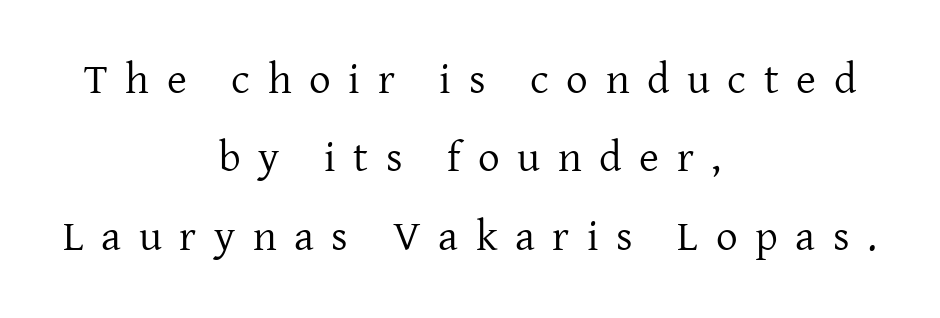
The image shows 43 px regular-weight serif type, upright; set centered, line spacing 1.82x, unusually wide letter spacing (+0.41 em), not underlined; low stroke contrast and a medium x-height.
